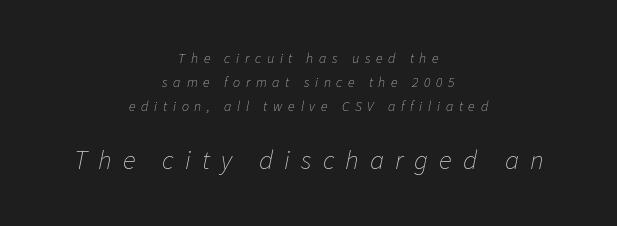
{"italic": "yes", "lean": "right", "slant_degrees": 11, "bold": "no", "underline": "no", "align": "center", "line_spacing": "normal", "line_spacing_ratio": 1.7, "letter_spacing": "wide", "letter_spacing_em": 0.41, "larger_block": "second", "size_ratio": 1.93, "glyph_px": 27}
